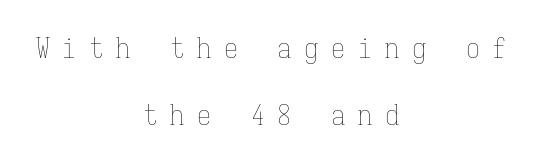
Q: Is the text bold? A: No.
Q: Is the text italic (slanted)? A: No, it is upright.
Q: Is the text underlined? A: No.
Q: How is the paragraph aligned? A: Centered.
Q: Is the spacing between letters normal or unusually wide? A: Unusually wide.
Q: Is the spacing between lines tight, normal or loose? A: Loose.
Q: Width (condensed, normal, or wide)? A: Condensed.
Q: Stroke contrast? A: Low.
Q: x-height? A: Medium.
Q: Monospaced? A: Yes.
